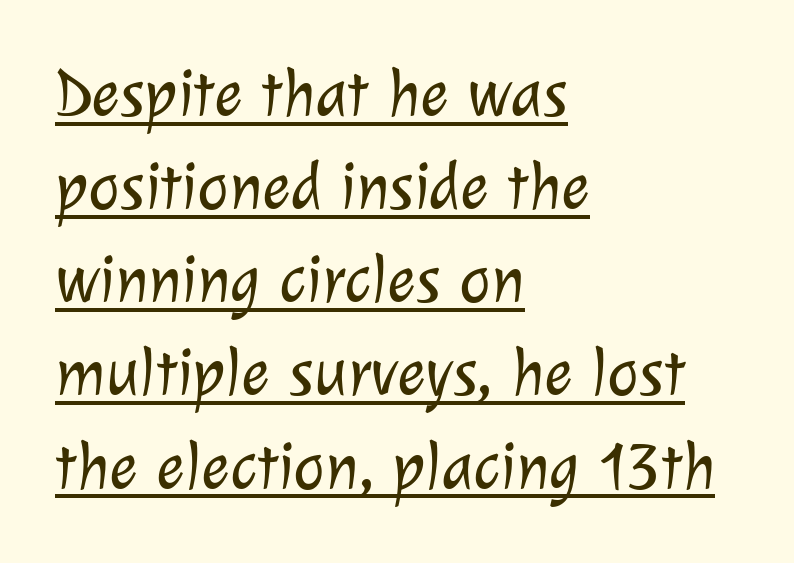
The image shows 67 px light sans-serif type; set left-aligned, normal line spacing (1.39x), normal letter spacing, underlined; low stroke contrast and a medium x-height.
